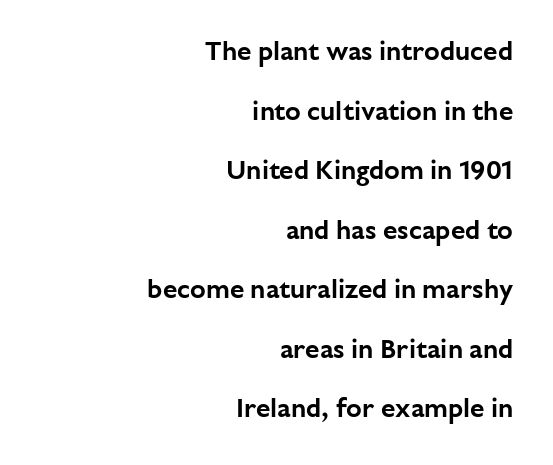
The image shows 26 px text type, upright; set right-aligned, loose line spacing (2.29x), normal letter spacing, not underlined.
